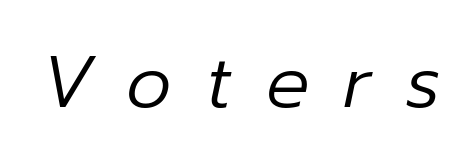
The image shows 72 px regular-weight type, italic (leaning right); set unusually wide letter spacing (+0.47 em), not underlined; low stroke contrast and a medium x-height.
